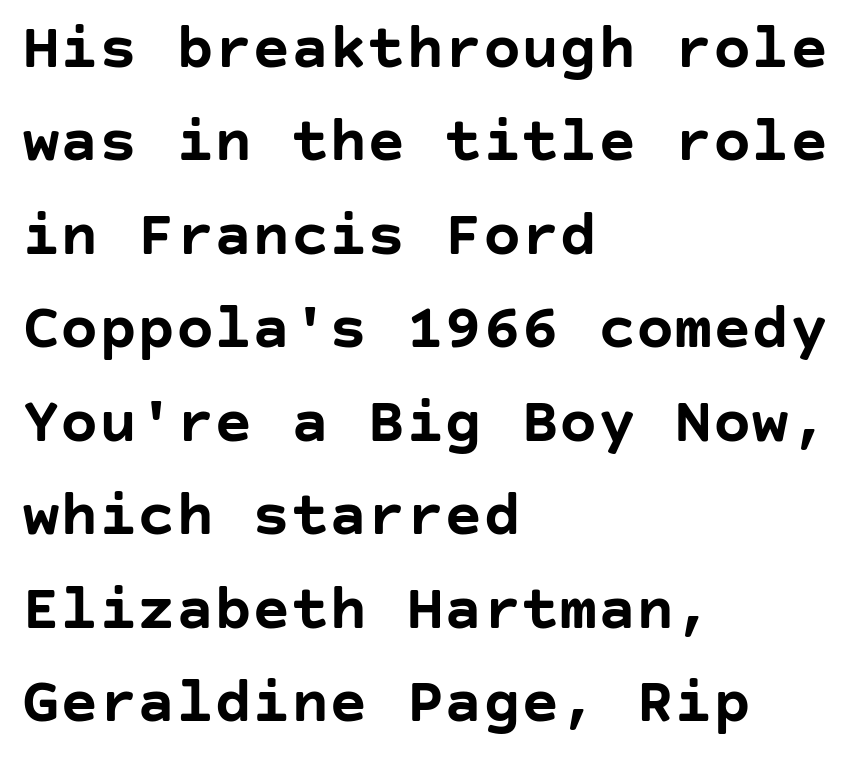
Q: Is the text bold? A: Yes.
Q: Is the text italic (slanted)? A: No, it is upright.
Q: Is the typeface a serif or a sans-serif typeface? A: Sans-serif.
Q: Is the text underlined? A: No.
Q: How is the paragraph aligned? A: Left-aligned.
Q: Is the spacing between letters normal or unusually wide? A: Normal.
Q: Is the spacing between lines tight, normal or loose? A: Normal.
Q: Width (condensed, normal, or wide)? A: Normal.
Q: Stroke contrast? A: Low.
Q: x-height? A: Large.
